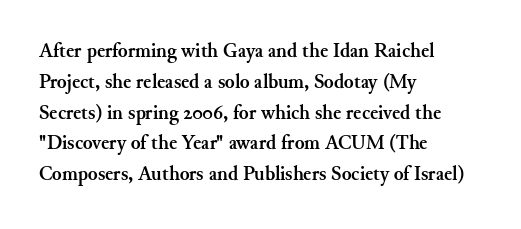
A student would call this left alignment; a typographer would say flush left, rag right. Any mark beneath the type? The region is blank. A dark, heavy texture on the line: the type is bold. The leading is moderate, giving the passage an even texture. The gaps between neighbouring characters are ordinary and unremarkable. The axis of the letterforms is exactly vertical.
